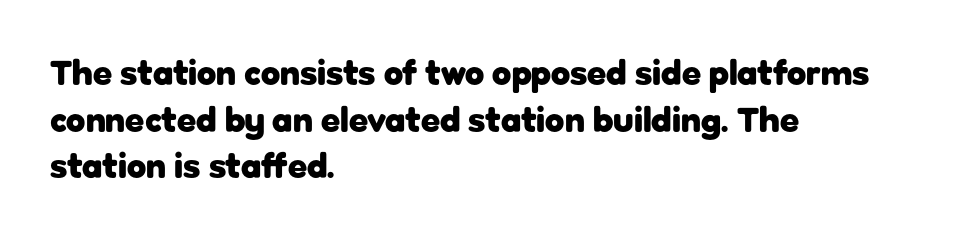
{"serif": "no", "italic": "no", "bold": "yes", "weight": "heavy", "width": "normal", "stroke_contrast": "low", "x_height": "medium", "monospaced": "no", "underline": "no", "align": "left", "line_spacing": "normal", "line_spacing_ratio": 1.33, "letter_spacing": "normal", "letter_spacing_em": 0.0, "glyph_px": 35}
